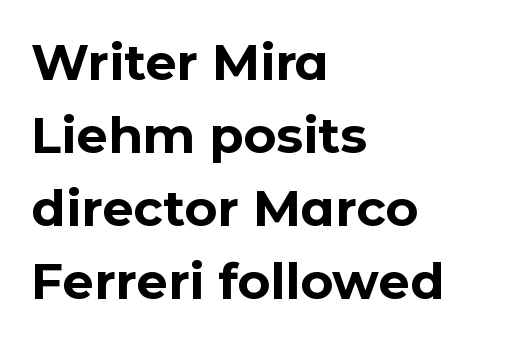
{"serif": "no", "italic": "no", "bold": "yes", "weight": "bold", "width": "normal", "stroke_contrast": "low", "x_height": "medium", "monospaced": "no", "underline": "no", "align": "left", "line_spacing": "normal", "line_spacing_ratio": 1.46, "letter_spacing": "normal", "letter_spacing_em": 0.0, "glyph_px": 50}
